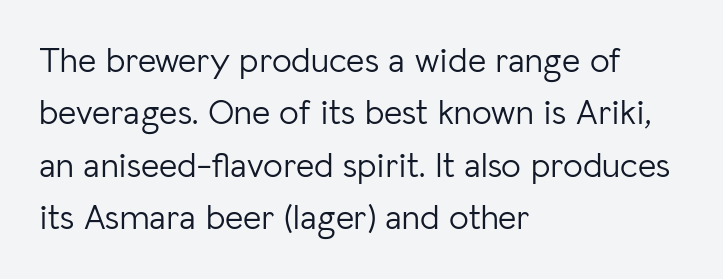
This reads as an unemphasized weight, regular at the heaviest. Do the letters lean? They stand straight. This rendering uses left alignment, leaving the right contour irregular. Caption: standard tracking, unaltered. The space between consecutive lines is moderate.
